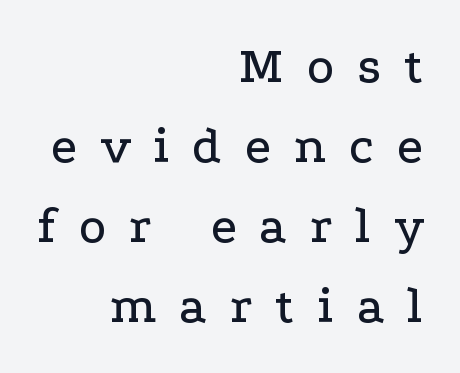
{"serif": "yes", "italic": "no", "width": "wide", "stroke_contrast": "low", "x_height": "medium", "monospaced": "no", "underline": "no", "align": "right", "line_spacing": "normal", "line_spacing_ratio": 1.54, "letter_spacing": "wide", "letter_spacing_em": 0.44, "glyph_px": 52}
